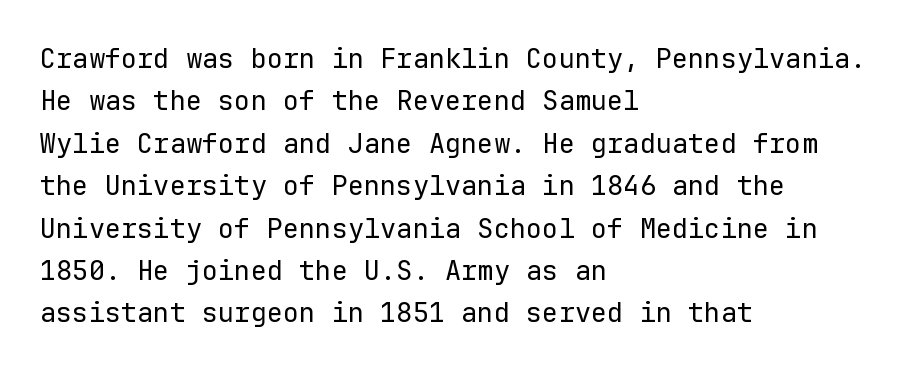
Characters follow at the spacing the type designer built in. Where is the straight margin? On the left. Weight: regular or lighter. Check the space under the baseline: it is left empty. Each new line begins a customary step beneath the previous one.
